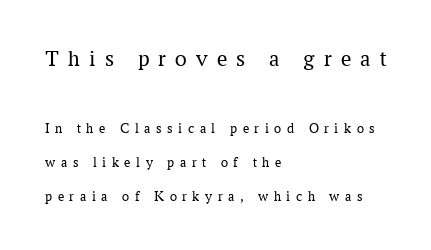
Widely set lines give the paragraph a tall, airy silhouette. The letters look calm and open, with moderate or lighter stems. This rendering uses left alignment, leaving the right contour irregular. Which chunk is bigger? The first one — the top block dwarfs the bottom. The horizontal fit of the characters is loose and conspicuously gappy. The string is rendered with underlining switched off.
